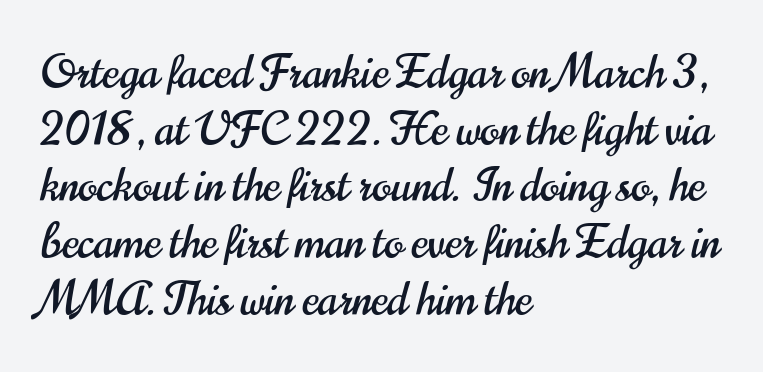
Students, note that the glyphs here touch the page at normal intervals. The baseline area is clear. Think of a printed novel: that variable character pitch is what you see here. Vertically, the passage feels balanced, rows spaced as you'd expect. The type family on display is of the sans-serif kind.
